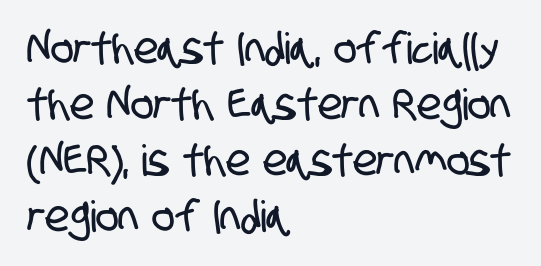
The image shows 43 px condensed sans-serif type; set left-aligned, normal line spacing (1.3x), normal letter spacing, not underlined; low stroke contrast and a large x-height.
